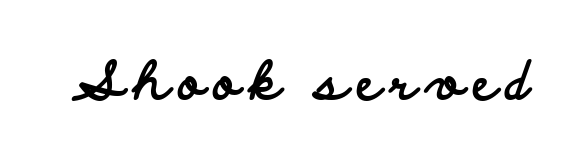
Q: Is the text bold? A: Yes.
Q: Is the text italic (slanted)? A: Yes.
Q: Is the typeface a serif or a sans-serif typeface? A: Sans-serif.
Q: Is the text underlined? A: No.
Q: Width (condensed, normal, or wide)? A: Wide.
Q: Stroke contrast? A: Low.
Q: x-height? A: Small.
Q: Monospaced? A: No.
